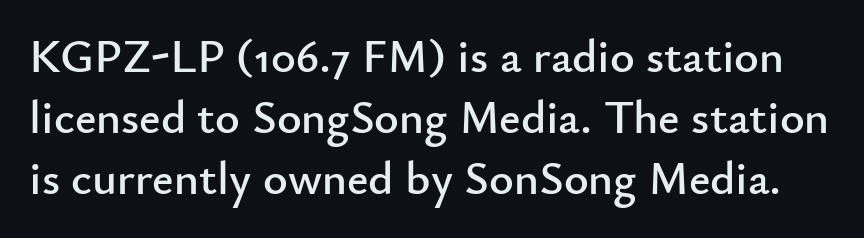
The image shows 47 px sans-serif type, upright; set normal line spacing (1.3x), normal letter spacing, not underlined; low stroke contrast and a small x-height.
